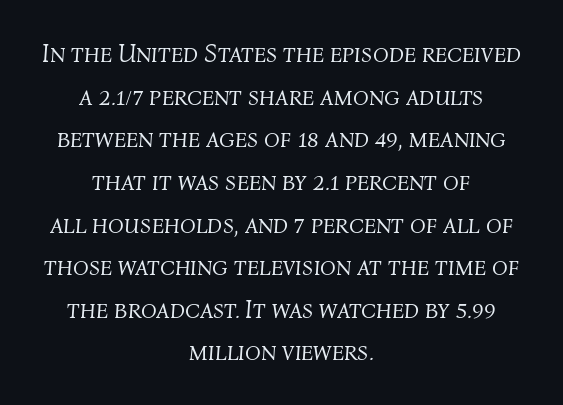
{"italic": "yes", "lean": "right", "slant_degrees": 4, "bold": "no", "underline": "no", "align": "center", "line_spacing": "normal", "line_spacing_ratio": 1.64, "letter_spacing": "normal", "letter_spacing_em": 0.0, "glyph_px": 26}
